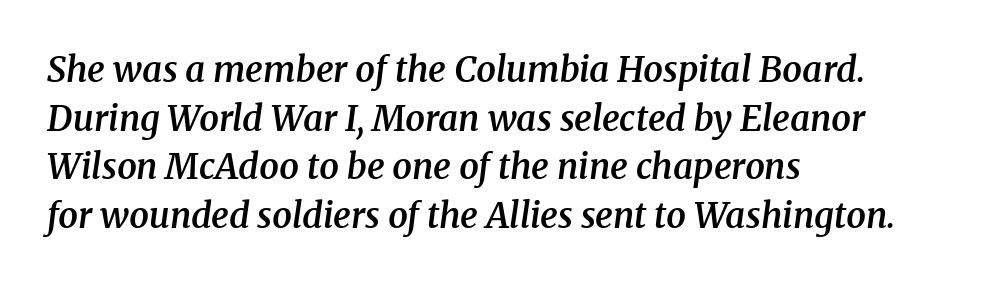
Q: Is the text bold? A: Semi-bold.
Q: Is the text italic (slanted)? A: Yes, it leans right by about 8 degrees.
Q: Is the typeface a serif or a sans-serif typeface? A: Serif.
Q: Is the text underlined? A: No.
Q: How is the paragraph aligned? A: Left-aligned.
Q: Is the spacing between letters normal or unusually wide? A: Normal.
Q: Is the spacing between lines tight, normal or loose? A: Normal.
Q: Width (condensed, normal, or wide)? A: Normal.
Q: Stroke contrast? A: Medium.
Q: x-height? A: Medium.
Q: Monospaced? A: No.
